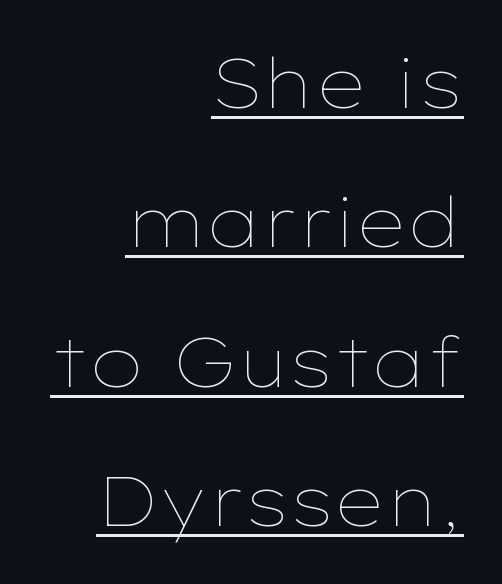
{"italic": "no", "bold": "no", "weight": "thin", "width": "wide", "stroke_contrast": "low", "x_height": "medium", "monospaced": "no", "underline": "yes", "align": "right", "line_spacing": "loose", "line_spacing_ratio": 2.02, "letter_spacing": "normal", "letter_spacing_em": 0.0, "glyph_px": 69}
